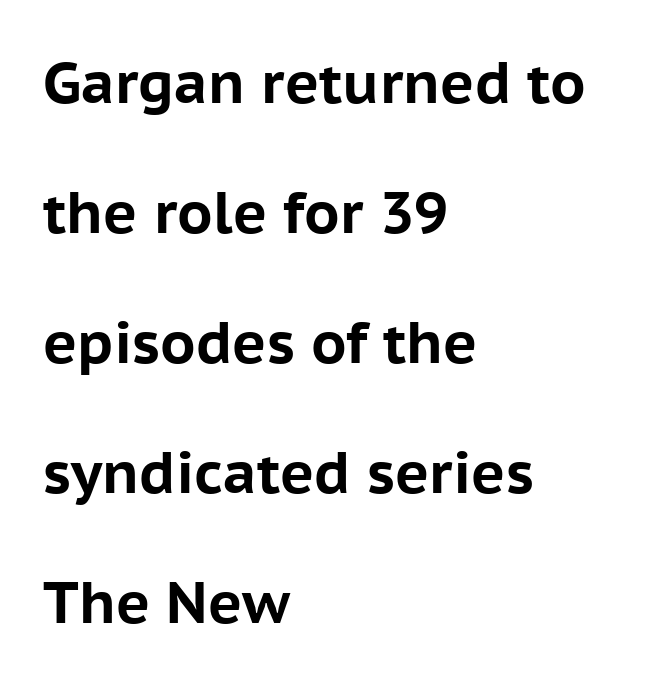
The rendering uses a large line-height, opening up the rows. Examine the stroke ends and you'll find no serifs. Letters rest on an invisible, unmarked baseline. Is the block centered? No — it sits flush against the left margin.
